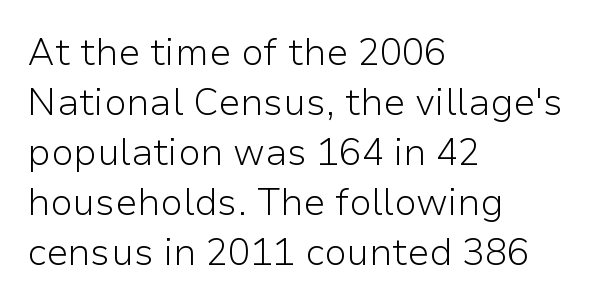
The image shows 37 px light sans-serif type, upright; set left-aligned, normal line spacing (1.35x), normal letter spacing, not underlined; low stroke contrast and a medium x-height.
